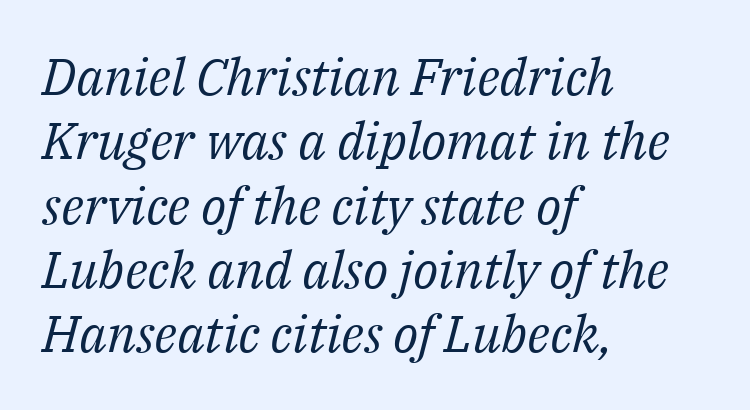
{"serif": "yes", "italic": "yes", "lean": "right", "slant_degrees": 14, "bold": "no", "weight": "regular", "width": "normal", "stroke_contrast": "medium", "x_height": "medium", "monospaced": "no", "underline": "no", "align": "left", "line_spacing": "normal", "line_spacing_ratio": 1.26, "letter_spacing": "normal", "letter_spacing_em": 0.0, "glyph_px": 51}
